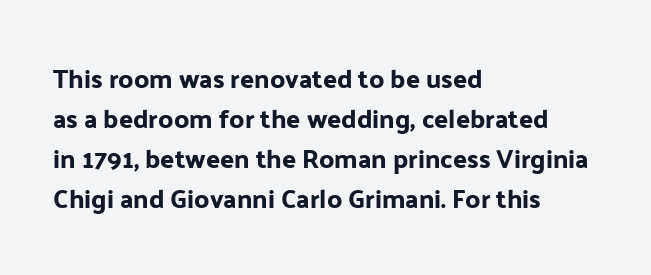
{"italic": "no", "underline": "no", "align": "left", "line_spacing": "normal", "line_spacing_ratio": 1.54, "letter_spacing": "normal", "letter_spacing_em": 0.0, "glyph_px": 26}
